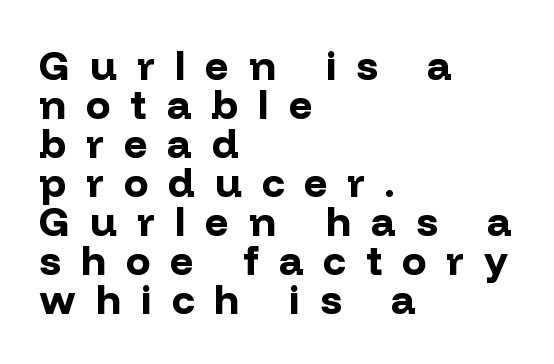
The image shows 41 px bold sans-serif type, upright; set left-aligned, tight line spacing (0.95x), unusually wide letter spacing (+0.49 em), not underlined; low stroke contrast and a medium x-height.
